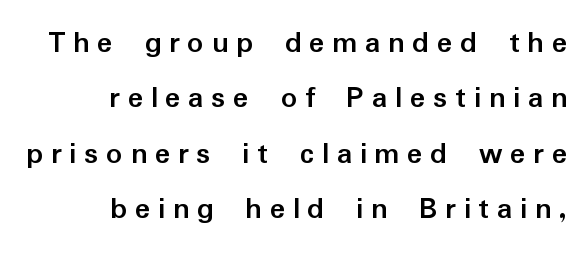
Q: Is the text bold? A: Yes.
Q: Is the text italic (slanted)? A: No, it is upright.
Q: Is the typeface a serif or a sans-serif typeface? A: Sans-serif.
Q: Is the text underlined? A: No.
Q: How is the paragraph aligned? A: Right-aligned.
Q: Is the spacing between letters normal or unusually wide? A: Unusually wide.
Q: Width (condensed, normal, or wide)? A: Normal.
Q: Stroke contrast? A: Low.
Q: x-height? A: Medium.
Q: Monospaced? A: No.
